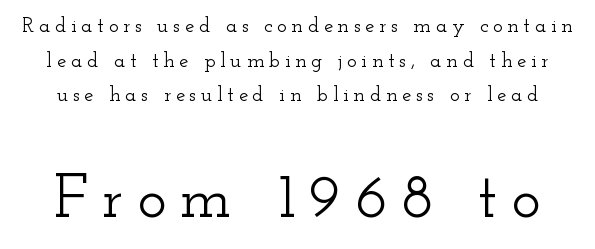
Q: Is the text italic (slanted)? A: No, it is upright.
Q: Is the typeface a serif or a sans-serif typeface? A: Serif.
Q: Is the text underlined? A: No.
Q: Is the spacing between letters normal or unusually wide? A: Unusually wide.
Q: Is the spacing between lines tight, normal or loose? A: Normal.
Q: Which block of text is set in a larger size, the first (top) or the second (bottom)? A: The second (bottom) one.
Q: Width (condensed, normal, or wide)? A: Wide.
Q: Stroke contrast? A: Low.
Q: x-height? A: Small.
Q: Monospaced? A: No.
